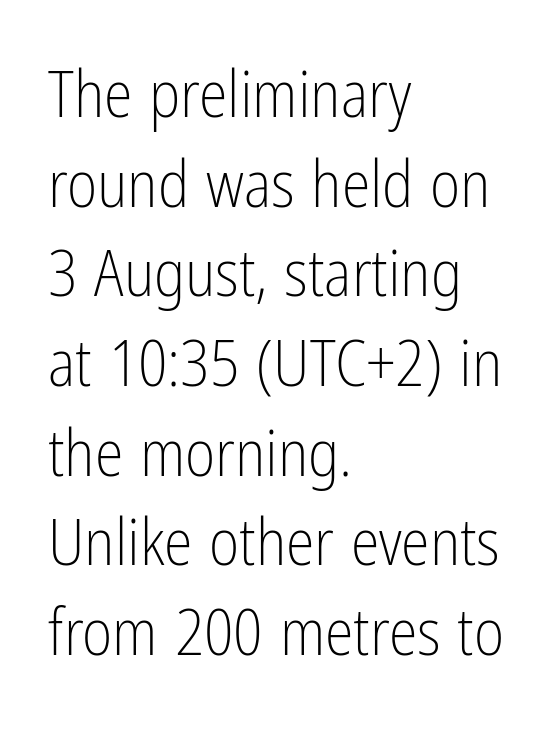
Q: Is the text bold? A: No.
Q: Is the text italic (slanted)? A: No, it is upright.
Q: Is the typeface a serif or a sans-serif typeface? A: Sans-serif.
Q: Is the text underlined? A: No.
Q: How is the paragraph aligned? A: Left-aligned.
Q: Is the spacing between letters normal or unusually wide? A: Normal.
Q: Is the spacing between lines tight, normal or loose? A: Normal.
Q: Width (condensed, normal, or wide)? A: Condensed.
Q: Stroke contrast? A: Low.
Q: x-height? A: Medium.
Q: Monospaced? A: No.
